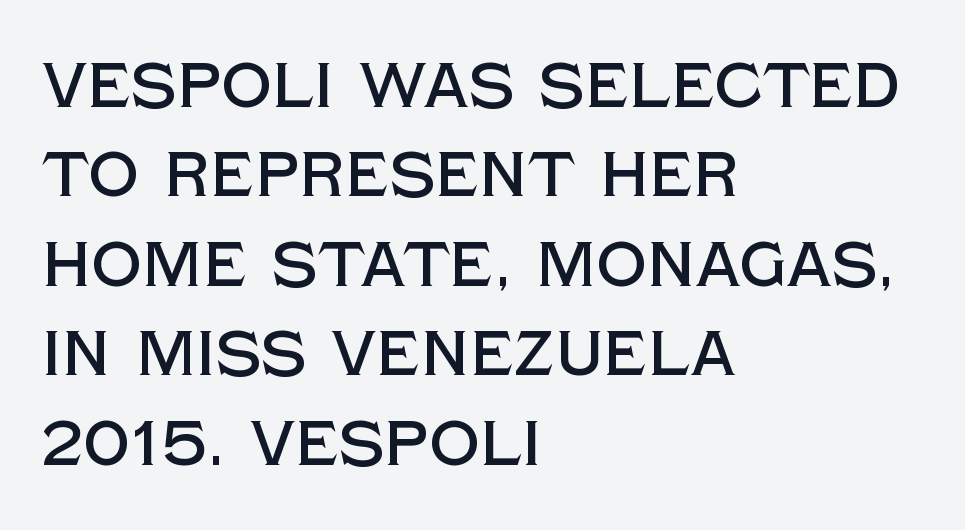
The strip under each line holds only bare page. This is roman type, the default non-slanted kind. The passage shown is typed in a proportional face where columns would drift. The letters carry no serifs — their stems end cleanly without finishing strokes. This sample uses plain, unmodified letter spacing.
